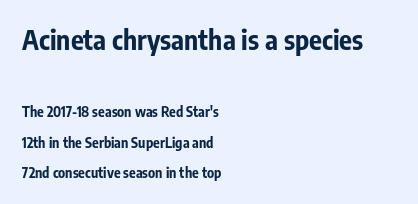
The image shows 27 px bold type, upright; set left-aligned, loose line spacing (2.17x), normal letter spacing, not underlined; the first (top) block is 1.93x larger.
